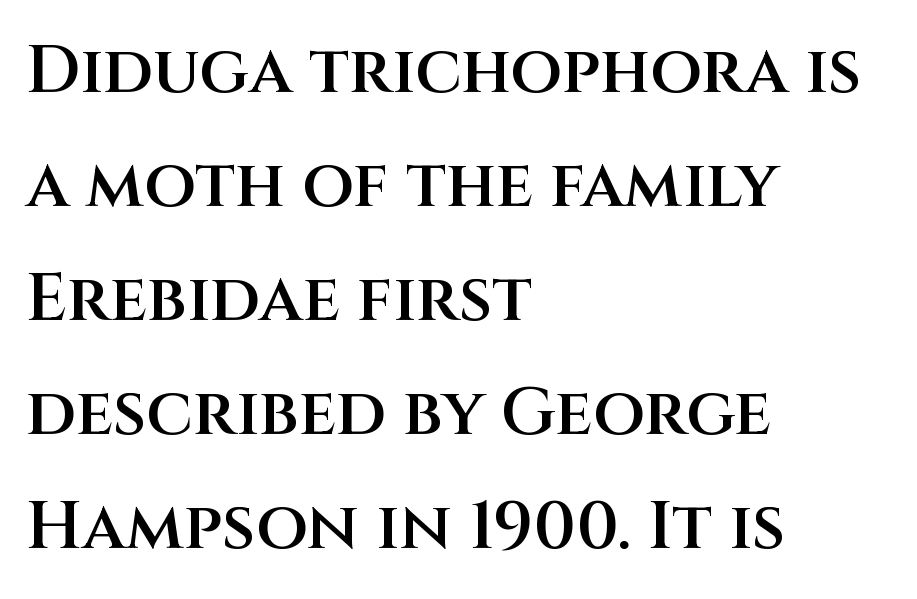
The image shows 67 px semibold sans-serif type, upright; set left-aligned, normal line spacing (1.7x), normal letter spacing, not underlined; medium stroke contrast and a large x-height.
